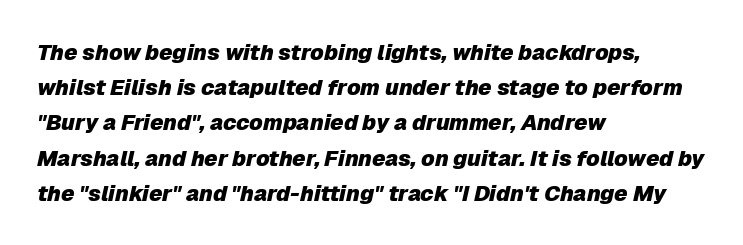
Q: Is the text bold? A: Yes.
Q: Is the text italic (slanted)? A: Yes, it leans right by about 12 degrees.
Q: Is the text underlined? A: No.
Q: How is the paragraph aligned? A: Left-aligned.
Q: Is the spacing between letters normal or unusually wide? A: Normal.
Q: Is the spacing between lines tight, normal or loose? A: Normal.
